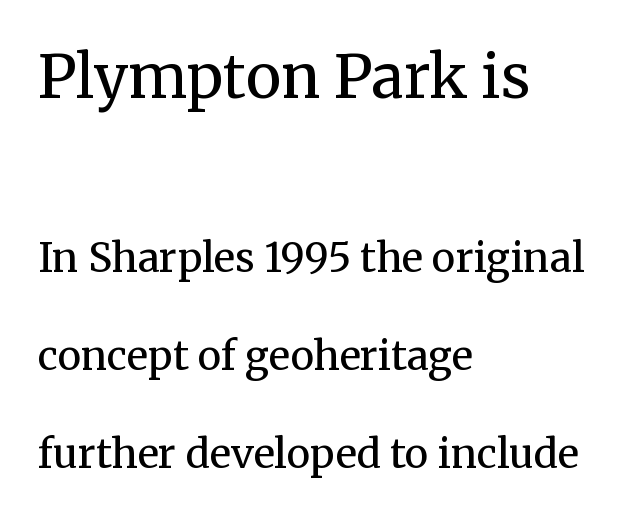
The image shows 60 px regular-weight serif type, upright; set left-aligned, loose line spacing (2.44x), normal letter spacing, not underlined; the first (top) block is 1.5x larger; medium stroke contrast and a medium x-height.
